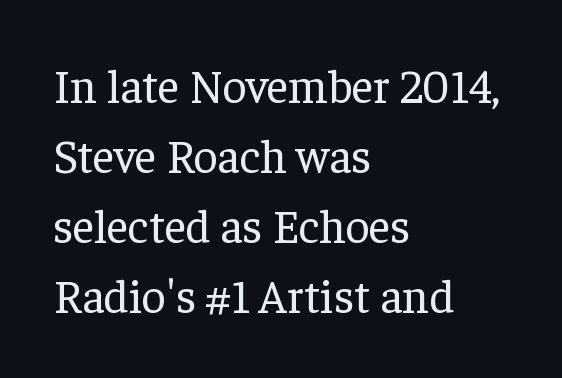
Is this a heavy cut? Hardly; it is regular or lighter. Line starts are locked; line ends wander. The rendering uses natural spacing where letterforms have individual widths. Beneath every word, the page is bare. Nothing unusual about the tracking: characters are spaced as the font intends.
